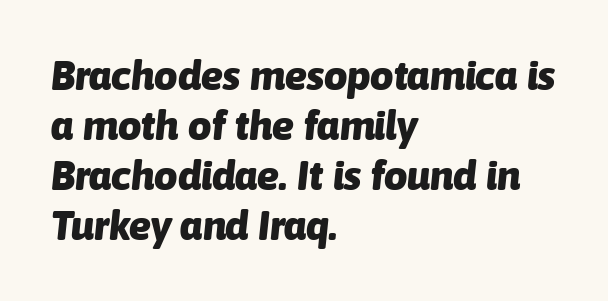
The image shows 41 px heavy type, italic (leaning right); set left-aligned, line spacing 1.22x, normal letter spacing, not underlined; low stroke contrast and a medium x-height.
